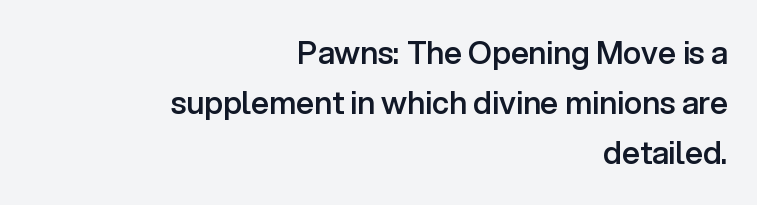
{"serif": "no", "italic": "no", "bold": "semi", "weight": "semibold", "width": "normal", "stroke_contrast": "low", "x_height": "medium", "monospaced": "no", "underline": "no", "align": "right", "line_spacing": "normal", "line_spacing_ratio": 1.62, "letter_spacing": "normal", "letter_spacing_em": 0.0, "glyph_px": 31}
